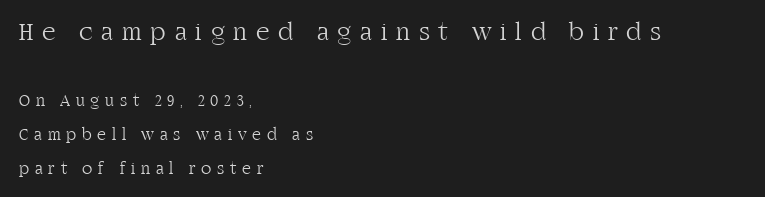
{"italic": "no", "bold": "no", "underline": "no", "align": "left", "line_spacing": "loose", "line_spacing_ratio": 2.0, "letter_spacing": "wide", "letter_spacing_em": 0.34, "larger_block": "first", "size_ratio": 1.53, "glyph_px": 26}
